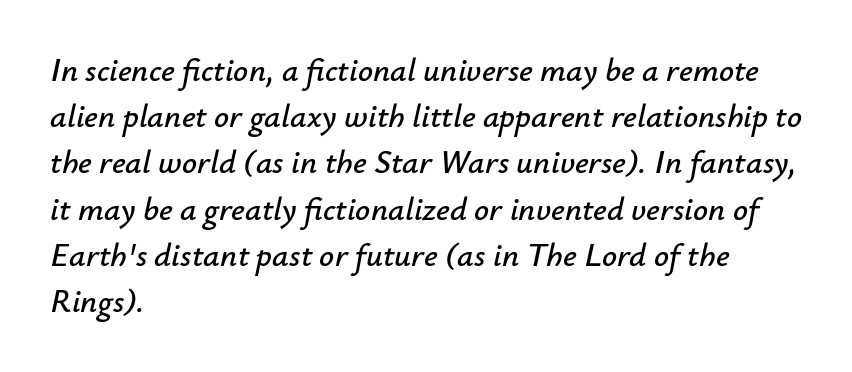
{"italic": "yes", "lean": "right", "slant_degrees": 12, "width": "normal", "stroke_contrast": "low", "x_height": "small", "monospaced": "no", "underline": "no", "align": "left", "line_spacing": "normal", "line_spacing_ratio": 1.4, "letter_spacing": "normal", "letter_spacing_em": 0.0, "glyph_px": 33}
